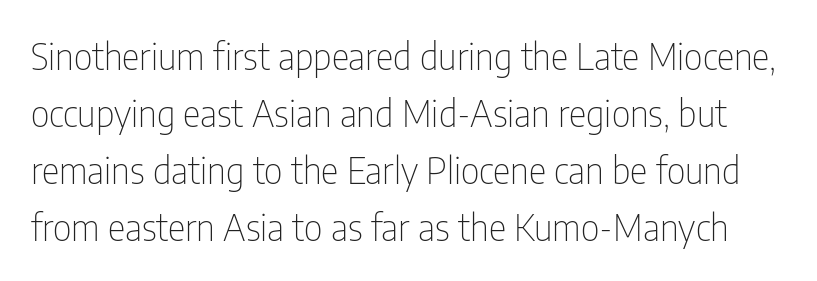
The image shows 37 px thin, condensed sans-serif type, upright; set normal line spacing (1.54x), normal letter spacing, not underlined; low stroke contrast and a medium x-height.
